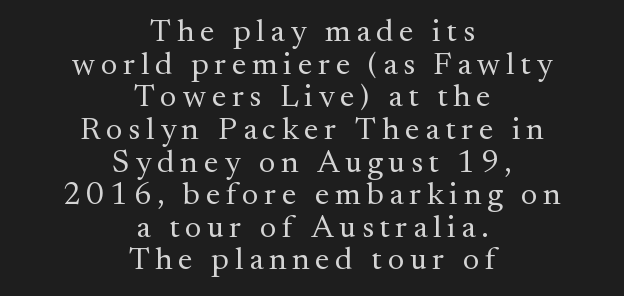
The face used here is proportionally spaced, like ordinary book or web type. Regarding leading, the lines here are crowded together. The whitespace from short lines is split evenly between both sides. The typeface chosen for these lines features serifs. These glyphs show unthickened strokes, regular width or finer.
